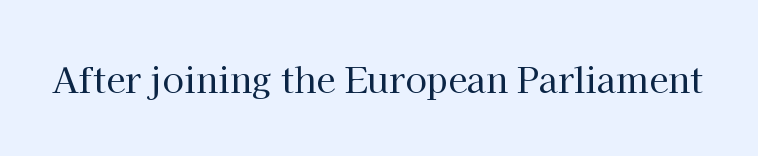
Type style note: has serifs. These glyphs show unthickened strokes, regular width or finer. The foot of each line stays bare and open. Is this a fixed-width face? No — the glyphs have proportional, varying widths. Nope, not italic — everything's standing straight. Does extra space separate the letters? No, they use regular spacing.
